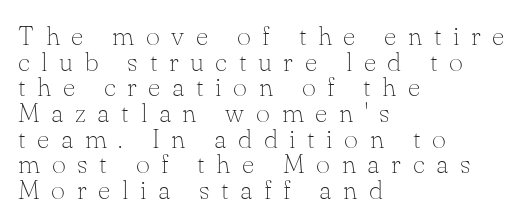
Q: Is the text bold? A: No.
Q: Is the text italic (slanted)? A: No, it is upright.
Q: Is the text underlined? A: No.
Q: How is the paragraph aligned? A: Left-aligned.
Q: Is the spacing between letters normal or unusually wide? A: Unusually wide.
Q: Is the spacing between lines tight, normal or loose? A: Tight.
